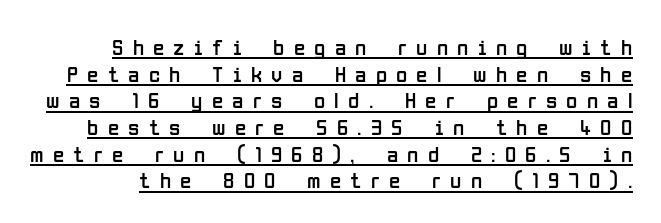
{"italic": "no", "bold": "no", "underline": "yes", "line_spacing_ratio": 1.16, "letter_spacing": "wide", "letter_spacing_em": 0.4, "glyph_px": 23}
